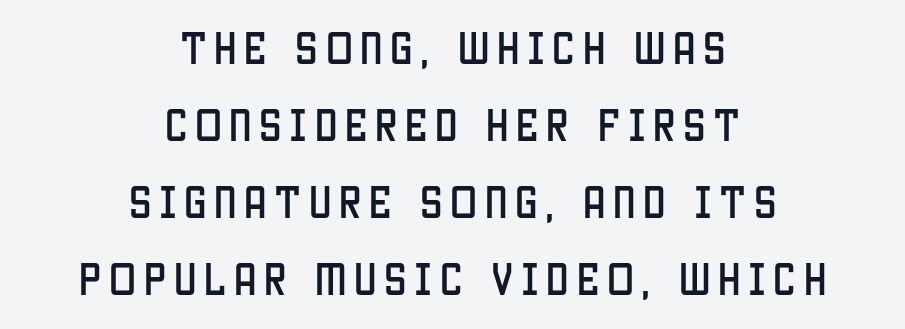
The passage shown is typed in a proportional face where columns would drift. Tall strokes in this sample are plumb rather than angled. Compared with typical body copy, the letter spacing here is much looser. Font category for this specimen: sans-serif. The space between consecutive lines is lavish.
